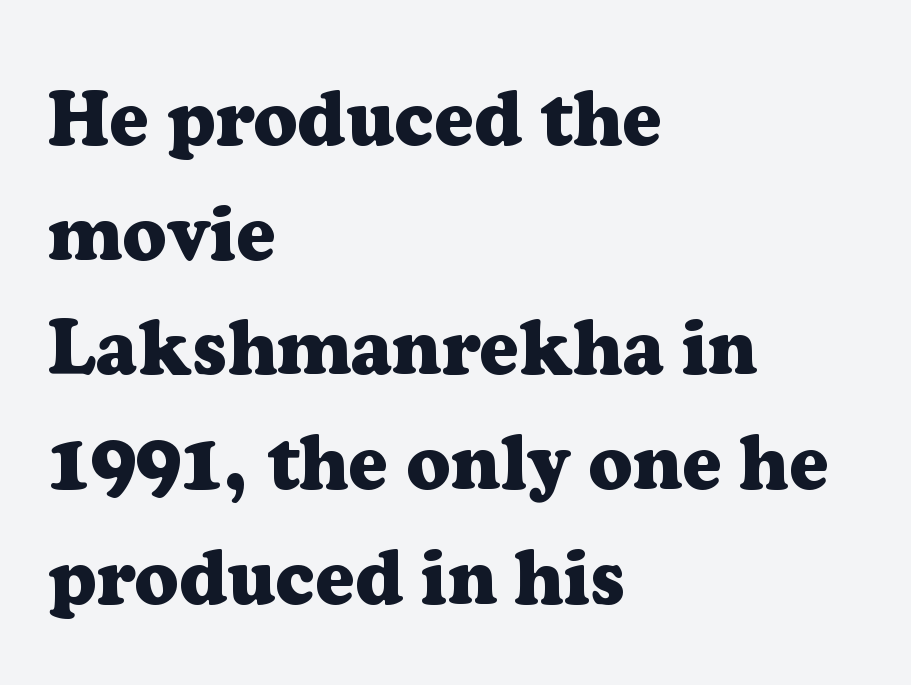
{"serif": "yes", "italic": "no", "bold": "yes", "weight": "heavy", "width": "normal", "stroke_contrast": "low", "x_height": "medium", "monospaced": "no", "underline": "no", "align": "left", "line_spacing": "normal", "line_spacing_ratio": 1.49, "letter_spacing": "normal", "letter_spacing_em": 0.0, "glyph_px": 77}
